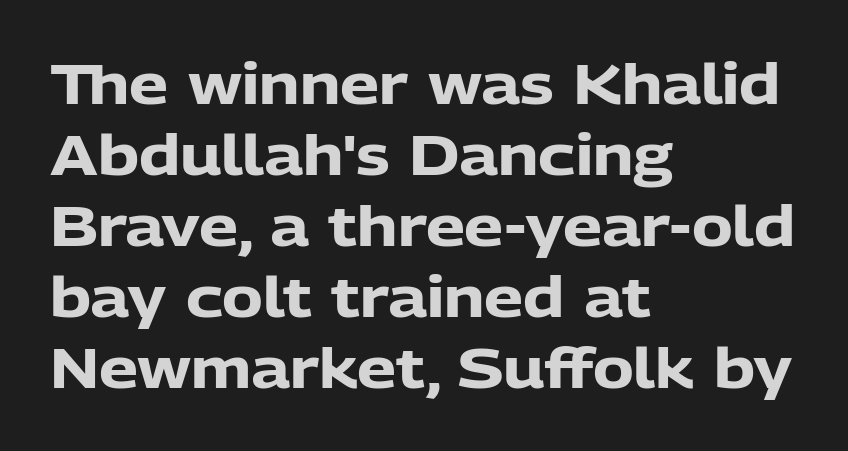
Q: Is the text bold? A: Yes.
Q: Is the text italic (slanted)? A: No, it is upright.
Q: Is the typeface a serif or a sans-serif typeface? A: Sans-serif.
Q: Is the text underlined? A: No.
Q: How is the paragraph aligned? A: Left-aligned.
Q: Is the spacing between letters normal or unusually wide? A: Normal.
Q: Is the spacing between lines tight, normal or loose? A: Normal.
Q: Width (condensed, normal, or wide)? A: Normal.
Q: Stroke contrast? A: Low.
Q: x-height? A: Medium.
Q: Monospaced? A: No.
